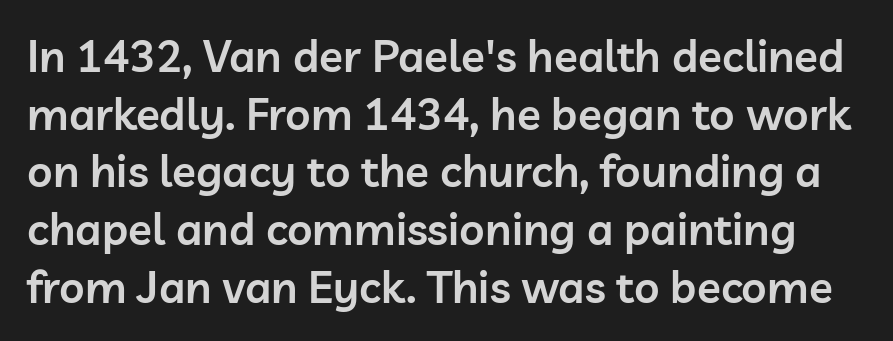
Do the characters align in a grid? No, the font is proportional. The area under the type is left untouched. Students, this is semibold: more ink than regular, less than bold. Style check: upright. Nothing unusual about the tracking: characters are spaced as the font intends. This sample keeps an unexceptional amount of space between lines.
